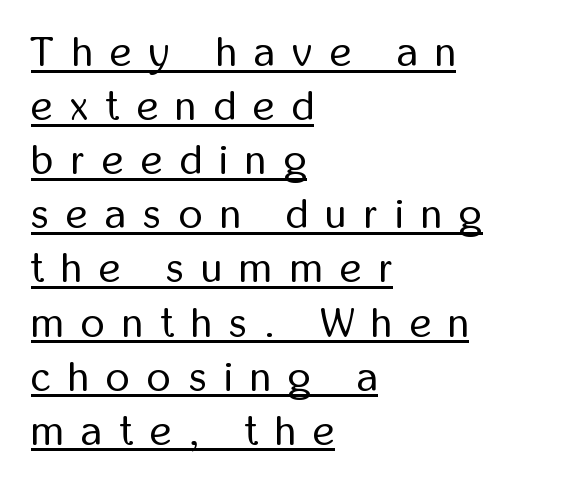
The image shows 41 px regular-weight, condensed sans-serif type, upright; set left-aligned, normal line spacing (1.32x), unusually wide letter spacing (+0.43 em), underlined; low stroke contrast and a medium x-height.
